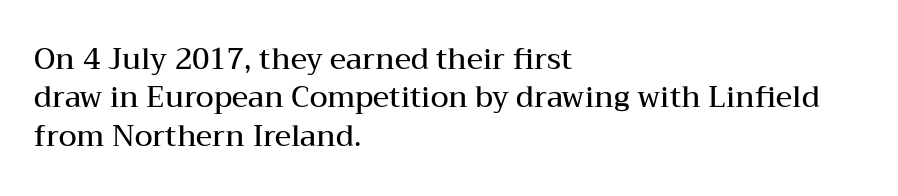
The words here are not underlined. Stroke terminals: seriffed. In terms of letterspacing, this is plain default setting. The compositor pushed each line to the left boundary. Compared with an ordinary text face, these strokes are moderately heavier — a semibold.
